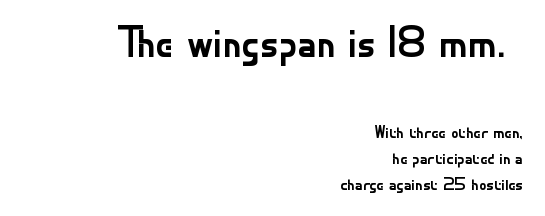
The image shows 45 px regular-weight sans-serif type, upright; set right-aligned, normal line spacing (1.46x), normal letter spacing, not underlined; the first (top) block is 2.5x larger; low stroke contrast and a small x-height.
